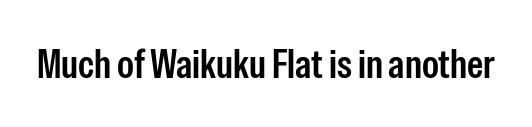
The image shows 41 px condensed sans-serif type, upright; set normal letter spacing, not underlined; low stroke contrast and a medium x-height.
